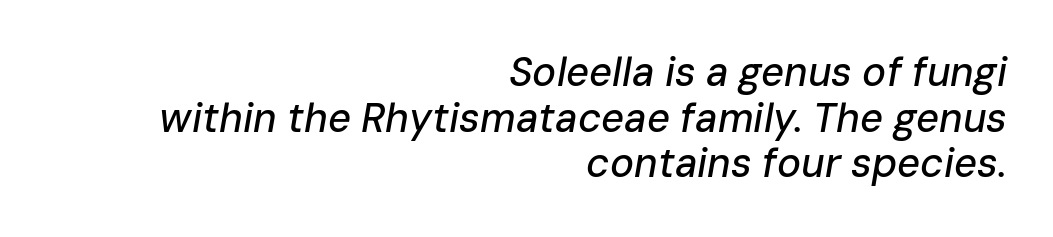
Q: Is the text italic (slanted)? A: Yes, it leans right by about 10 degrees.
Q: Is the text underlined? A: No.
Q: How is the paragraph aligned? A: Right-aligned.
Q: Is the spacing between letters normal or unusually wide? A: Normal.
Q: Is the spacing between lines tight, normal or loose? A: Tight.
Q: Width (condensed, normal, or wide)? A: Normal.
Q: Stroke contrast? A: Low.
Q: x-height? A: Medium.
Q: Monospaced? A: No.
